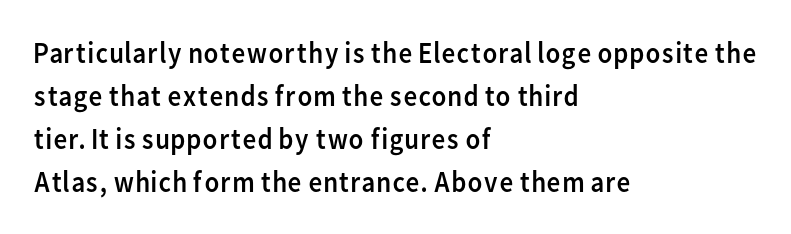
Q: Is the text bold? A: No.
Q: Is the text italic (slanted)? A: No, it is upright.
Q: Is the typeface a serif or a sans-serif typeface? A: Sans-serif.
Q: Is the text underlined? A: No.
Q: How is the paragraph aligned? A: Left-aligned.
Q: Is the spacing between letters normal or unusually wide? A: Normal.
Q: Is the spacing between lines tight, normal or loose? A: Normal.
Q: Width (condensed, normal, or wide)? A: Normal.
Q: Stroke contrast? A: Low.
Q: x-height? A: Medium.
Q: Monospaced? A: No.
